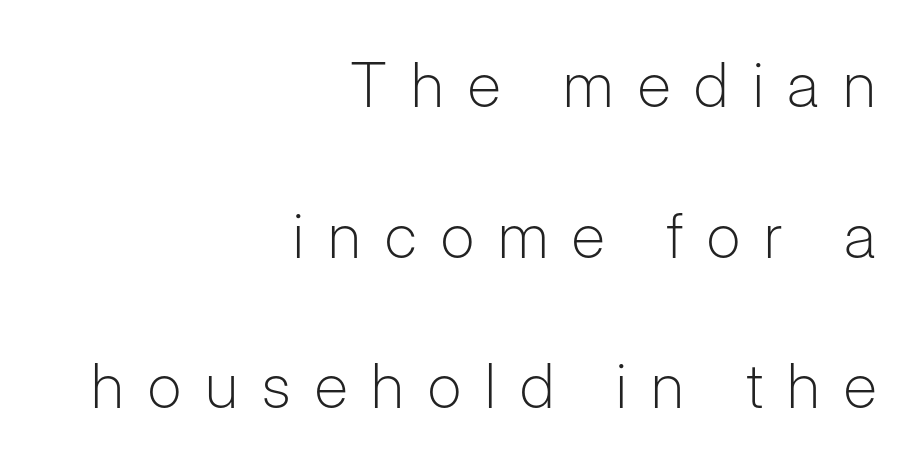
Type without underlining. A typesetter would call this leading open, well beyond the default. The rendering uses natural spacing where letterforms have individual widths. This rendering widens character spacing well past its baseline value. No italicization has been applied; the sample stays upright.
